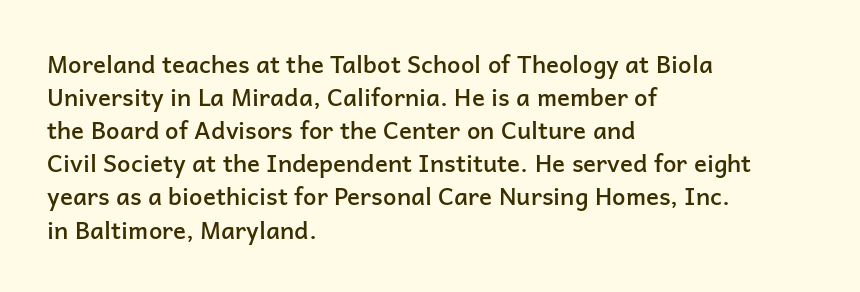
The image shows 24 px text type, upright; set left-aligned, normal line spacing (1.38x), normal letter spacing, not underlined.
